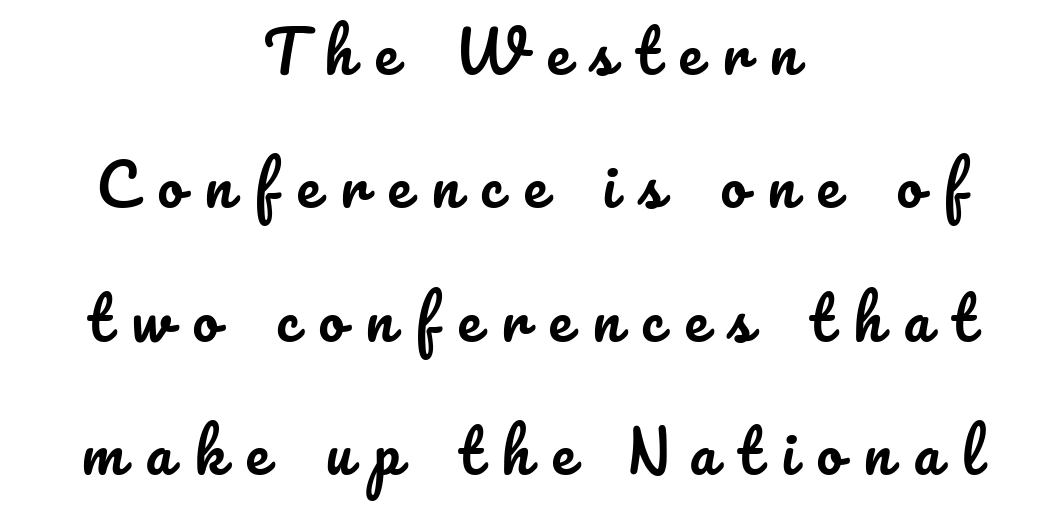
The image shows 58 px text type; set centered, loose line spacing (2.3x), unusually wide letter spacing (+0.36 em), not underlined; low stroke contrast and a small x-height.
